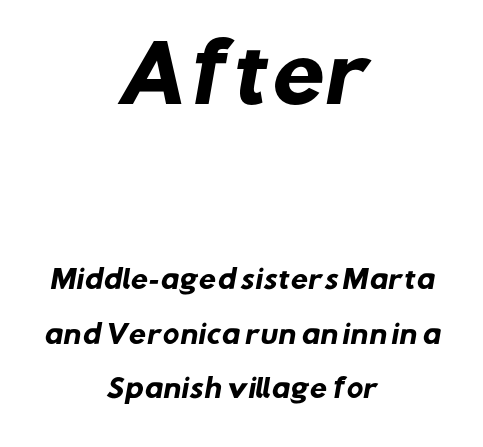
The leading is generous, giving the passage an open texture. Font category for this specimen: sans-serif. Here the designer chose a conventional face with non-uniform glyph widths. Typesetter's note — upper block bumped up in size, lower block left smaller.
